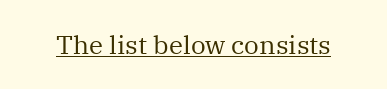
Q: Is the text bold? A: No.
Q: Is the text italic (slanted)? A: No, it is upright.
Q: Is the text underlined? A: Yes.
Q: Is the spacing between letters normal or unusually wide? A: Normal.
